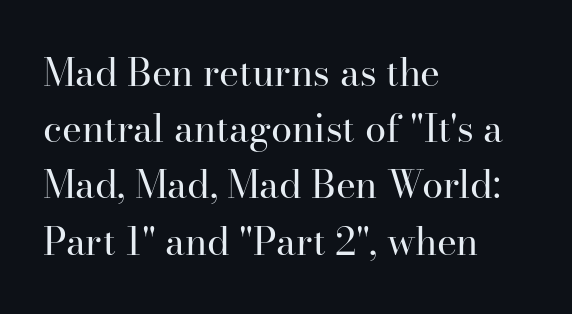
The image shows 38 px regular-weight serif type, upright; set left-aligned, normal line spacing (1.48x), normal letter spacing, not underlined; high stroke contrast and a small x-height.
